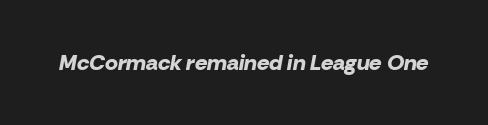
{"italic": "yes", "lean": "right", "slant_degrees": 10, "bold": "yes", "underline": "no", "letter_spacing": "normal", "letter_spacing_em": 0.0, "glyph_px": 22}
